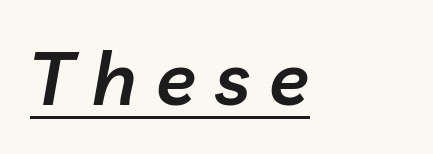
The image shows 74 px semibold type, italic (leaning right); set left-aligned, unusually wide letter spacing (+0.26 em), underlined; low stroke contrast and a medium x-height.
